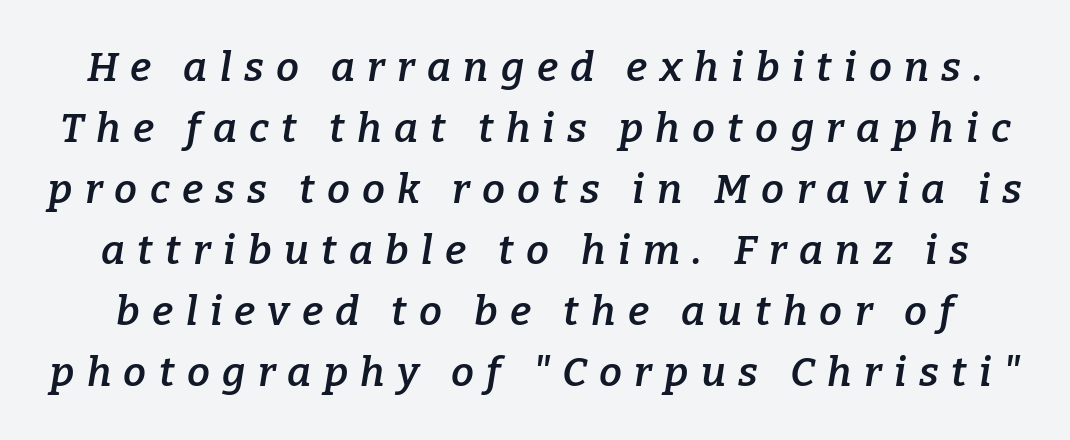
The image shows 41 px semibold serif type, italic (leaning right); set normal line spacing (1.49x), unusually wide letter spacing (+0.3 em), not underlined; low stroke contrast and a medium x-height.
